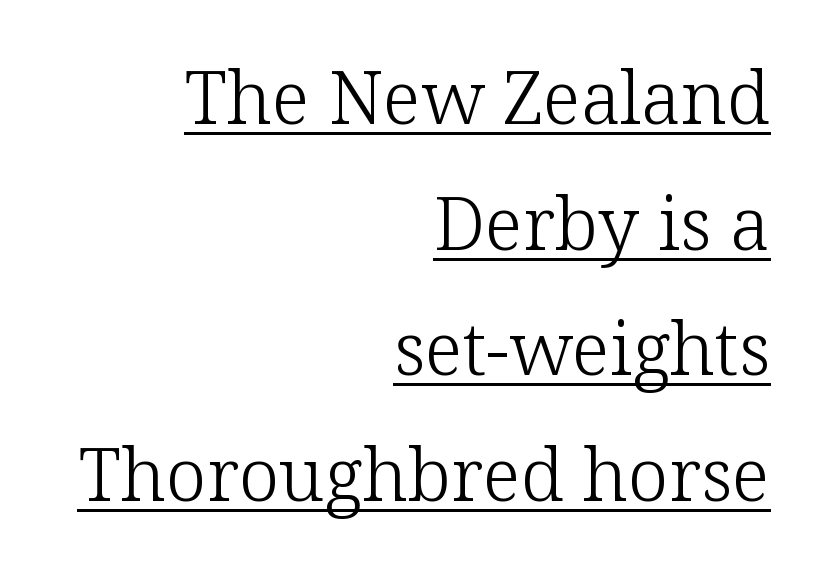
You can tell it's not italic because the verticals are truly vertical. A flush-right, rag-left setting is used for this passage. Old-style or modern, the face here clearly has serifs. Each line of the rendering has a horizontal stroke beneath the glyphs. Stroke thickness stays within the range of a standard reading face or lighter. The passage shown is typed in a proportional face where columns would drift.
